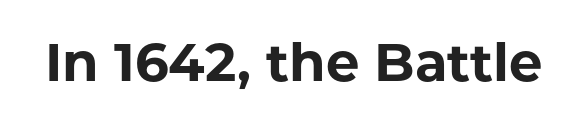
Q: Is the text bold? A: Yes.
Q: Is the text italic (slanted)? A: No, it is upright.
Q: Is the typeface a serif or a sans-serif typeface? A: Sans-serif.
Q: Is the text underlined? A: No.
Q: Is the spacing between letters normal or unusually wide? A: Normal.
Q: Width (condensed, normal, or wide)? A: Normal.
Q: Stroke contrast? A: Low.
Q: x-height? A: Medium.
Q: Monospaced? A: No.
